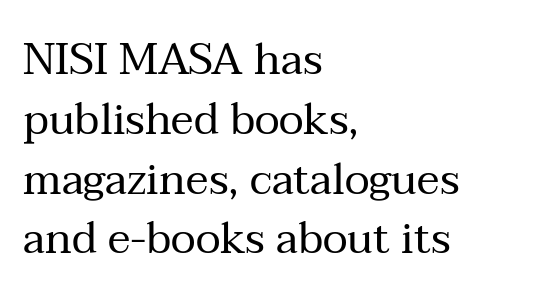
{"serif": "yes", "italic": "no", "bold": "no", "weight": "regular", "width": "normal", "stroke_contrast": "medium", "x_height": "medium", "monospaced": "no", "underline": "no", "align": "left", "line_spacing": "normal", "line_spacing_ratio": 1.39, "letter_spacing": "normal", "letter_spacing_em": 0.0, "glyph_px": 43}
